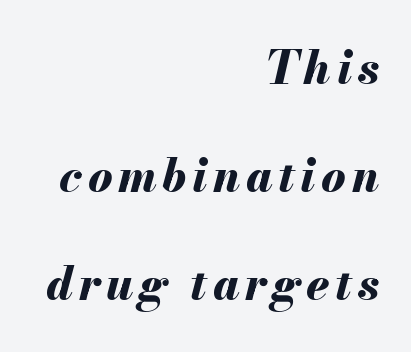
{"italic": "yes", "lean": "right", "slant_degrees": 13, "bold": "yes", "weight": "bold", "width": "normal", "stroke_contrast": "medium", "x_height": "small", "monospaced": "no", "underline": "no", "align": "right", "line_spacing": "loose", "line_spacing_ratio": 2.35, "glyph_px": 46}
